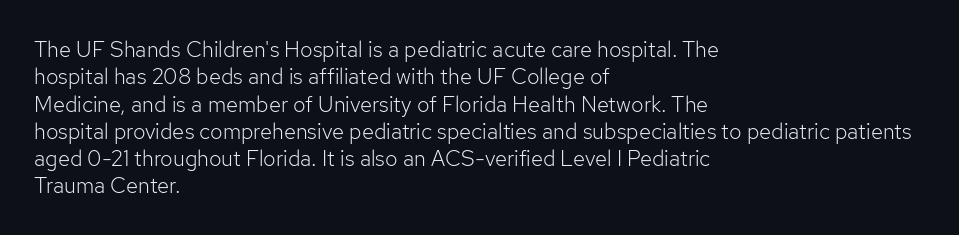
{"italic": "no", "bold": "no", "underline": "no", "align": "left", "line_spacing_ratio": 1.24, "letter_spacing": "normal", "letter_spacing_em": 0.0, "glyph_px": 22}
